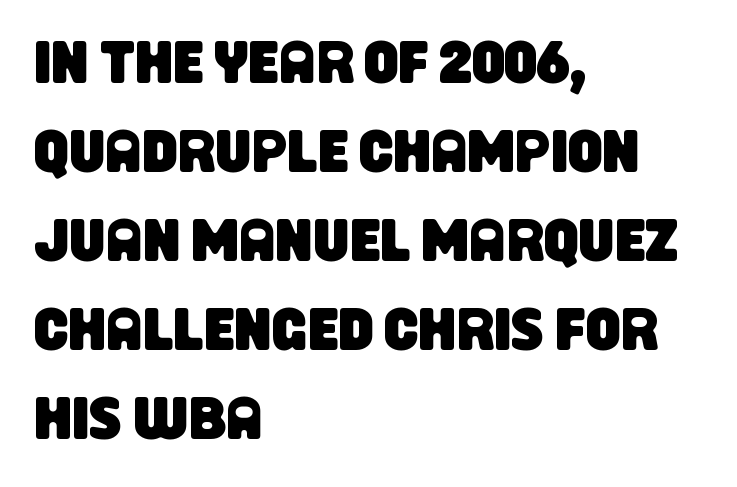
Every row of glyphs begins at an identical x-position on the left. Nobody touched the tracking dial on this one. Think of a printed novel: that variable character pitch is what you see here. Font category for this specimen: sans-serif. The words here are not underlined.
